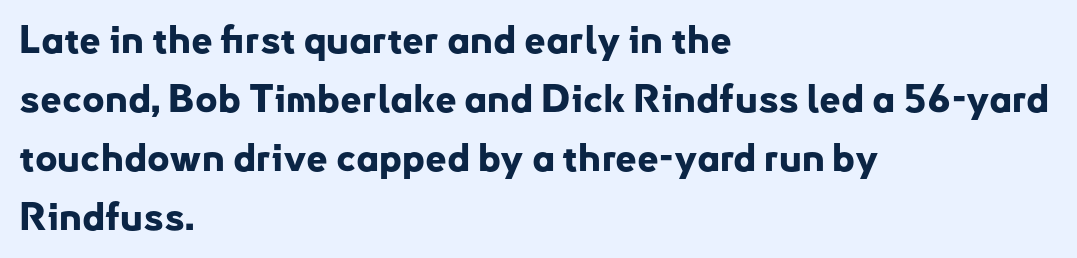
{"serif": "no", "italic": "no", "bold": "yes", "weight": "bold", "width": "normal", "stroke_contrast": "low", "x_height": "small", "monospaced": "no", "underline": "no", "align": "left", "line_spacing": "normal", "line_spacing_ratio": 1.55, "letter_spacing": "normal", "letter_spacing_em": 0.0, "glyph_px": 38}
